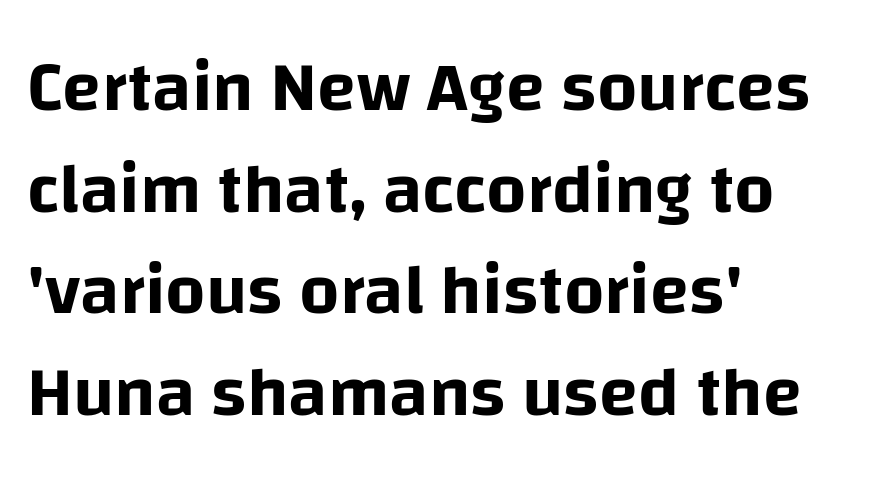
The image shows 71 px sans-serif type, upright; set left-aligned, normal line spacing (1.43x), normal letter spacing, not underlined; low stroke contrast and a large x-height.
